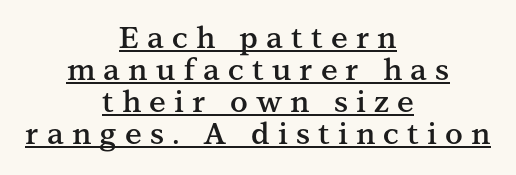
The image shows 30 px semibold serif type, upright; set centered, tight line spacing (1.07x), unusually wide letter spacing (+0.27 em), underlined; medium stroke contrast and a medium x-height.
